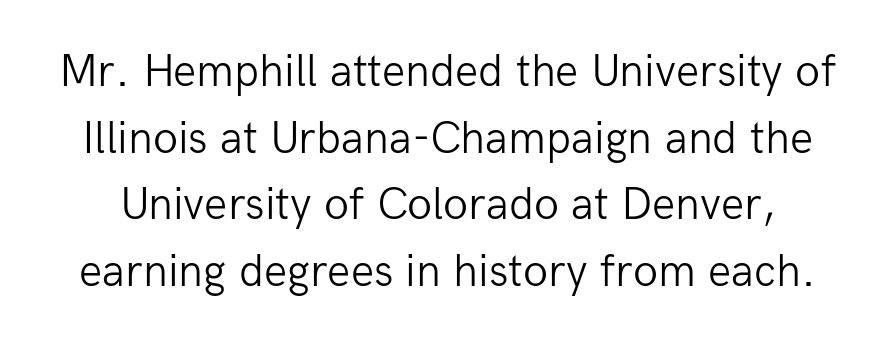
The image shows 46 px light sans-serif type, upright; set normal line spacing (1.45x), normal letter spacing, not underlined; low stroke contrast and a medium x-height.
